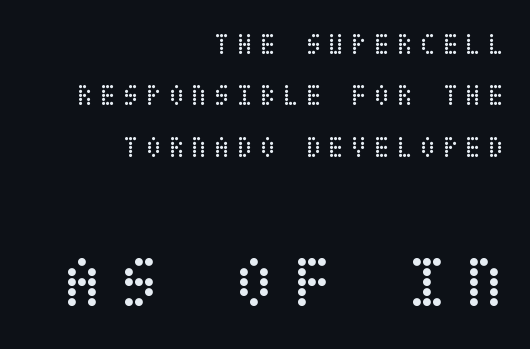
The image shows 73 px regular-weight, condensed type, upright; set right-aligned, line spacing 1.77x, unusually wide letter spacing (+0.24 em), not underlined; the second (bottom) block is 2.52x larger; low stroke contrast and a large x-height.
